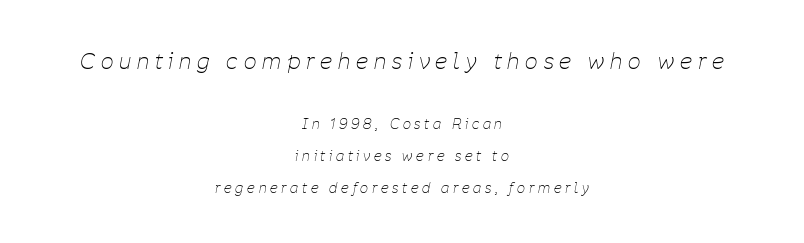
The image shows 22 px text type, italic (leaning right); set centered, loose line spacing (2.28x), unusually wide letter spacing (+0.27 em), not underlined; the first (top) block is 1.57x larger.
